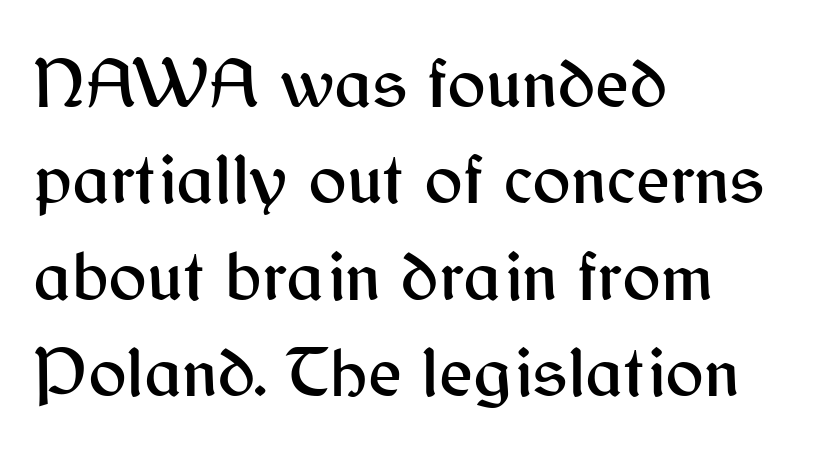
Q: Is the text italic (slanted)? A: No, it is upright.
Q: Is the typeface a serif or a sans-serif typeface? A: Sans-serif.
Q: Is the text underlined? A: No.
Q: How is the paragraph aligned? A: Left-aligned.
Q: Is the spacing between letters normal or unusually wide? A: Normal.
Q: Is the spacing between lines tight, normal or loose? A: Normal.
Q: Width (condensed, normal, or wide)? A: Normal.
Q: Stroke contrast? A: Medium.
Q: x-height? A: Medium.
Q: Monospaced? A: No.
